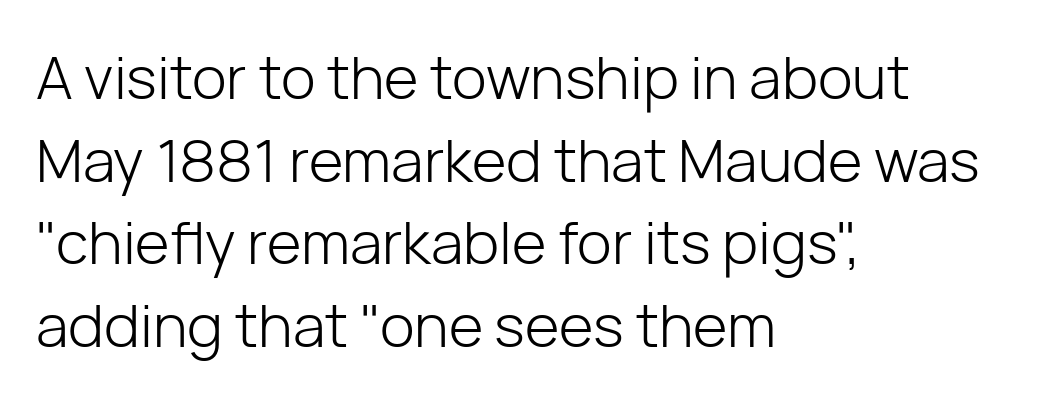
{"serif": "no", "italic": "no", "bold": "no", "weight": "light", "width": "normal", "stroke_contrast": "low", "x_height": "medium", "monospaced": "no", "underline": "no", "align": "left", "line_spacing": "normal", "line_spacing_ratio": 1.4, "letter_spacing": "normal", "letter_spacing_em": 0.0, "glyph_px": 59}
